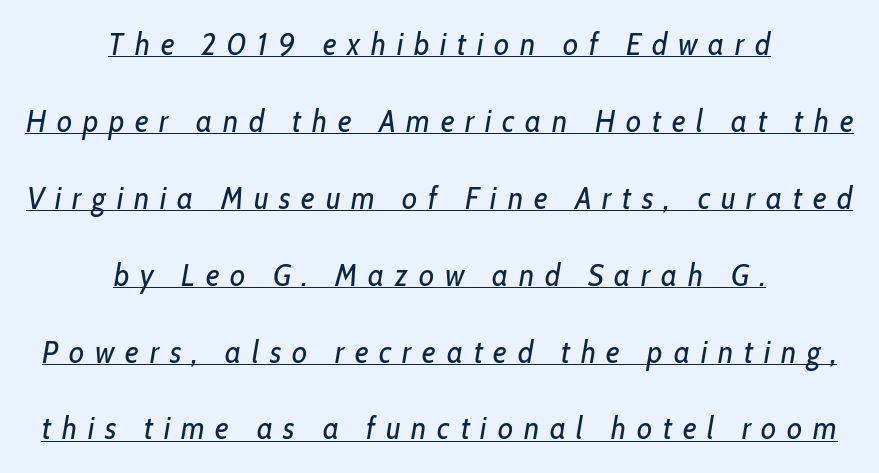
The image shows 31 px regular-weight, condensed type, italic (leaning right); set centered, loose line spacing (2.48x), unusually wide letter spacing (+0.35 em), underlined; low stroke contrast and a medium x-height.
